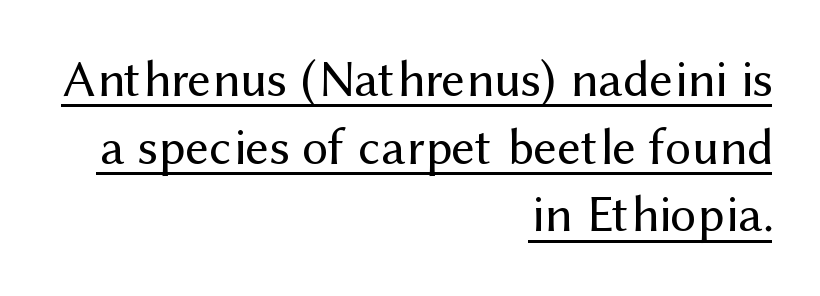
Q: Is the text bold? A: No.
Q: Is the text italic (slanted)? A: No, it is upright.
Q: Is the typeface a serif or a sans-serif typeface? A: Sans-serif.
Q: Is the text underlined? A: Yes.
Q: How is the paragraph aligned? A: Right-aligned.
Q: Is the spacing between letters normal or unusually wide? A: Normal.
Q: Is the spacing between lines tight, normal or loose? A: Normal.
Q: Width (condensed, normal, or wide)? A: Normal.
Q: Stroke contrast? A: Medium.
Q: x-height? A: Medium.
Q: Monospaced? A: No.
